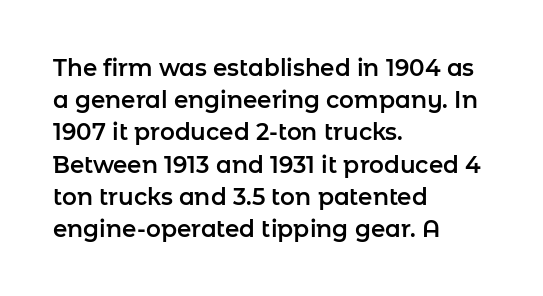
Does the leading feel generous? No, just average. The paragraph shown leans on its left margin. The string is rendered with underlining switched off. Here the glyphs are tracked normally, forming tight word shapes. The font's upright variant was chosen for this text.
